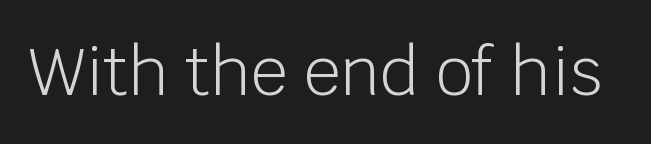
{"serif": "no", "italic": "no", "bold": "no", "weight": "light", "width": "normal", "stroke_contrast": "low", "x_height": "large", "monospaced": "no", "underline": "no", "letter_spacing": "normal", "letter_spacing_em": 0.0, "glyph_px": 65}
